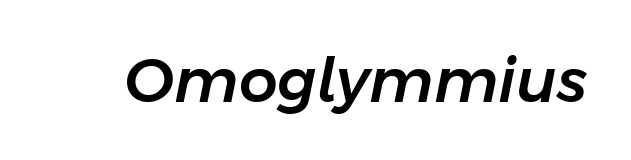
Q: Is the text italic (slanted)? A: Yes, it leans right by about 11 degrees.
Q: Is the text underlined? A: No.
Q: Is the spacing between letters normal or unusually wide? A: Normal.
Q: Width (condensed, normal, or wide)? A: Normal.
Q: Stroke contrast? A: Low.
Q: x-height? A: Medium.
Q: Monospaced? A: No.
